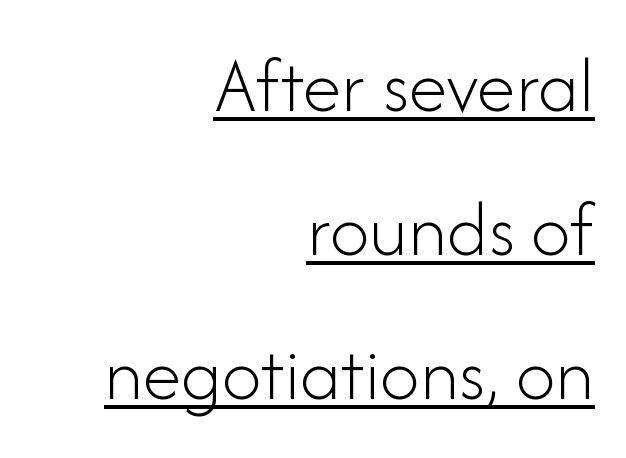
The rendering keeps characters at their native spacing. This rendering features underlined lettering. A typesetter would call this proportional, since set widths differ per character. Where is the straight margin? On the right. The face looks like a standard text weight, possibly lighter.
